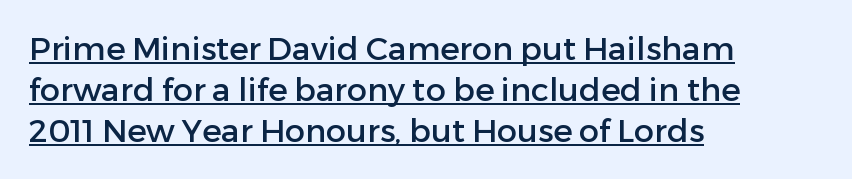
{"serif": "no", "italic": "no", "width": "normal", "stroke_contrast": "low", "x_height": "medium", "monospaced": "no", "underline": "yes", "align": "left", "line_spacing": "normal", "line_spacing_ratio": 1.28, "letter_spacing": "normal", "letter_spacing_em": 0.0, "glyph_px": 32}
